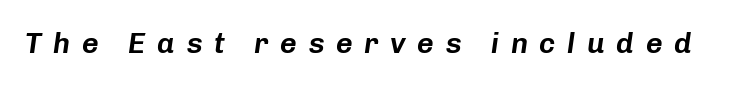
The image shows 29 px text type, italic (leaning right); set unusually wide letter spacing (+0.4 em), not underlined; low stroke contrast and a medium x-height.
